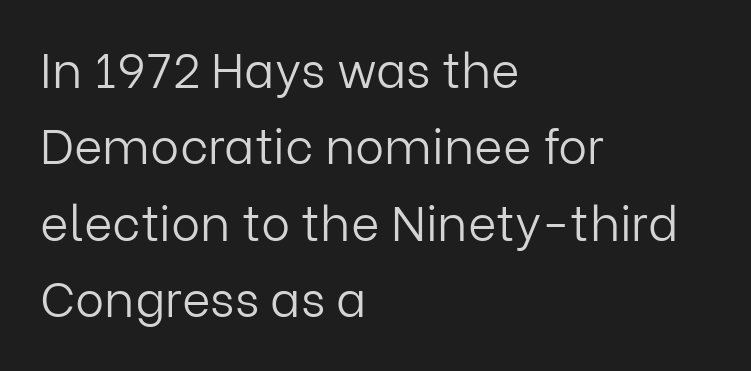
Left-aligned paragraph, ragged on the right. Check where the strokes stop: nothing finishes them off — pure sans. The face used here is proportionally spaced, like ordinary book or web type. Unmarked baselines from the first word to the last. The weight would be labelled regular, book, light, or lighter still. Italic: no, the glyphs are upright roman.
